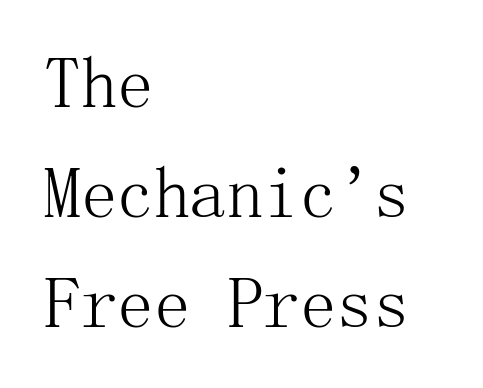
{"serif": "yes", "italic": "no", "bold": "no", "weight": "light", "width": "normal", "stroke_contrast": "medium", "x_height": "medium", "underline": "no", "align": "left", "line_spacing": "normal", "line_spacing_ratio": 1.51, "letter_spacing": "normal", "letter_spacing_em": 0.0, "glyph_px": 73}
